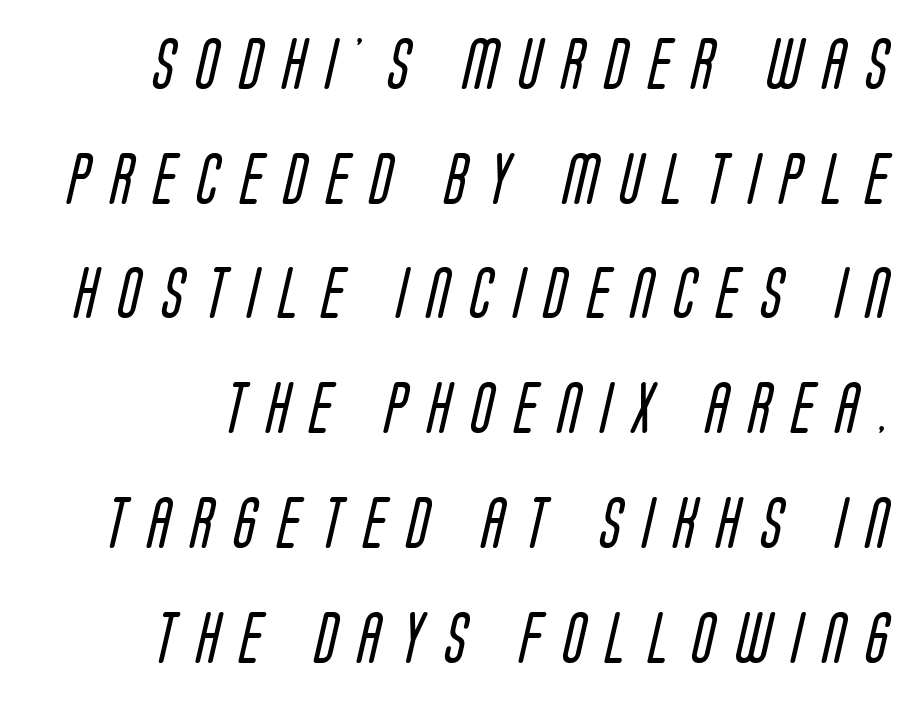
{"serif": "no", "bold": "no", "weight": "regular", "width": "condensed", "stroke_contrast": "low", "x_height": "large", "monospaced": "no", "underline": "no", "line_spacing": "loose", "line_spacing_ratio": 2.25, "letter_spacing": "wide", "letter_spacing_em": 0.42, "glyph_px": 51}
